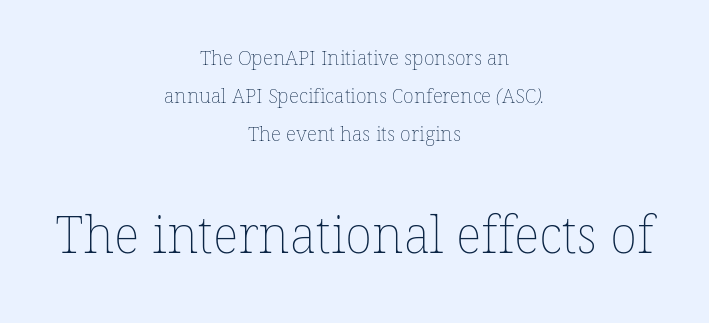
The image shows 51 px thin type; set centered, loose line spacing (1.91x), normal letter spacing, not underlined; the second (bottom) block is 2.55x larger; low stroke contrast and a medium x-height.
